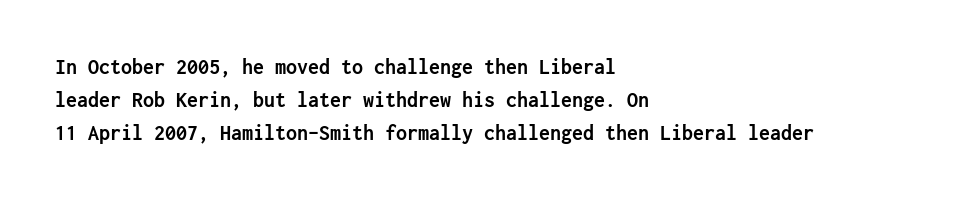
The image shows 22 px bold type, upright; set left-aligned, normal line spacing (1.49x), normal letter spacing, not underlined.
